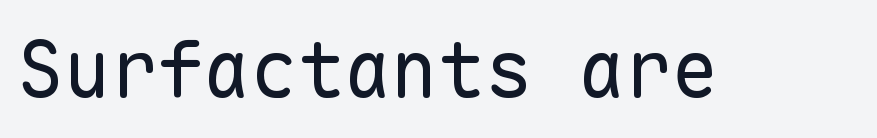
The image shows 78 px regular-weight sans-serif type, upright, monospaced; set normal letter spacing, not underlined; low stroke contrast and a medium x-height.
